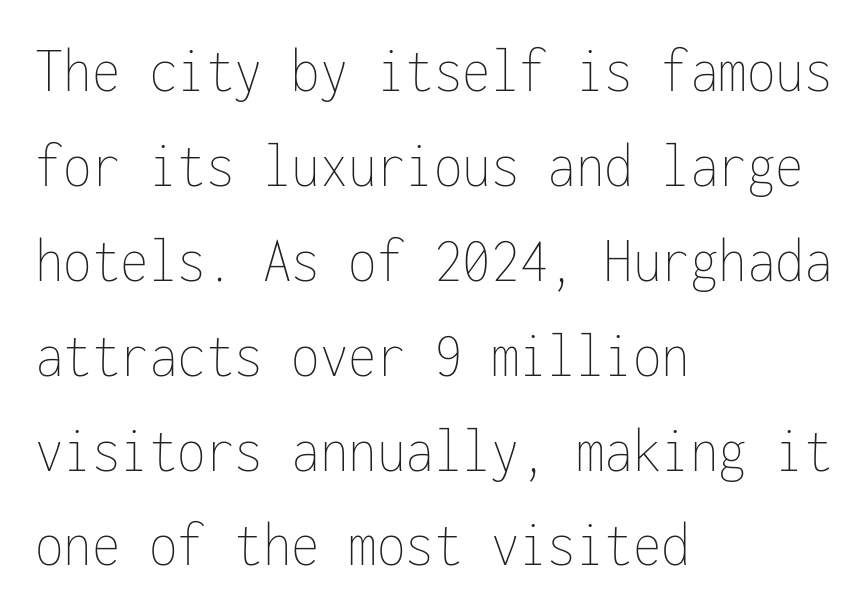
The words here are not underlined. Ordinary non-slanted type is in use. Layout note: lines flush left. You could call the tracking neutral — neither tight nor loose. Bold? No — there's no thickening of the strokes.
